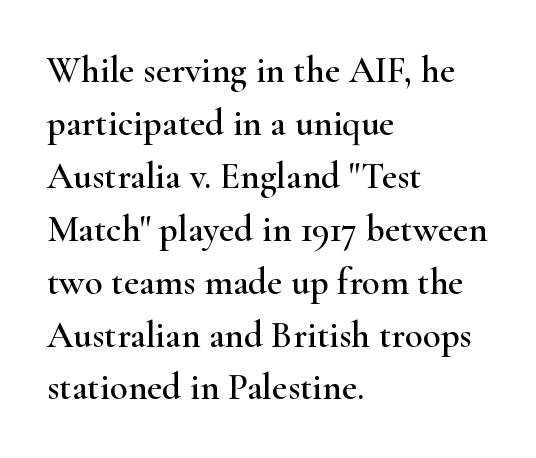
A typesetter would call this leading conventional body-copy spacing. Observe the serifs anchoring each vertical stroke in this sample. Tracking here is standard; glyphs follow each other at the usual distance. Horizontal alignment here is leftward, the default for most running prose.
